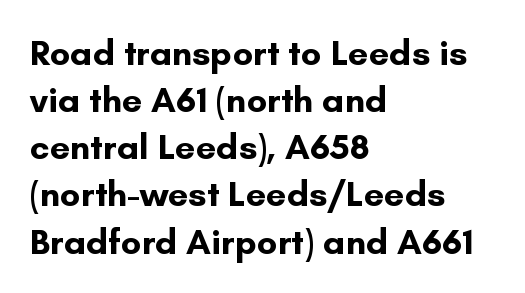
It's the straight-up-and-down kind of type. The passage shown is emphatically bold. Casual observation: everything's shoved over to the left. The letters carry no serifs — their stems end cleanly without finishing strokes. This rendering features lettering with no underline. One glance says typical: line gaps are just what's usual.
